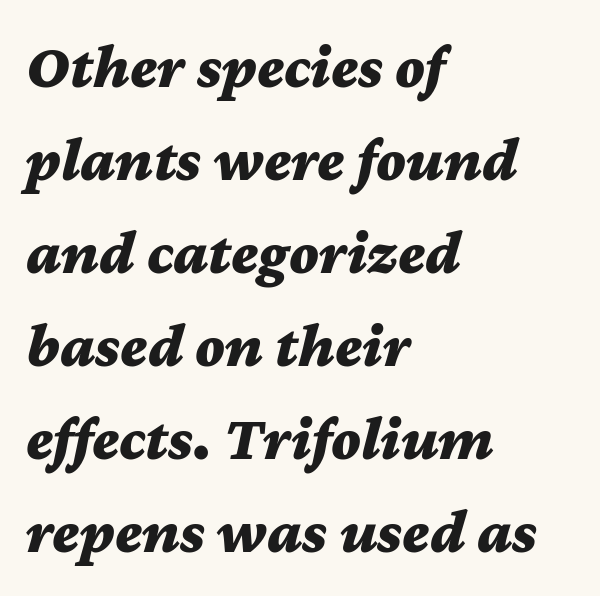
The image shows 62 px bold, wide type, italic (leaning right); set left-aligned, normal line spacing (1.5x), normal letter spacing, not underlined; medium stroke contrast and a medium x-height.
